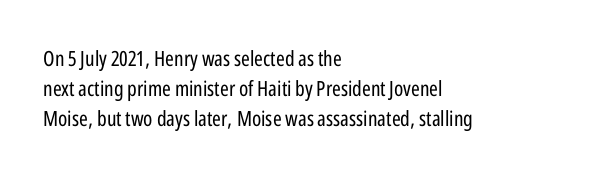
The image shows 21 px text type, upright; set left-aligned, normal line spacing (1.44x), normal letter spacing, not underlined.
